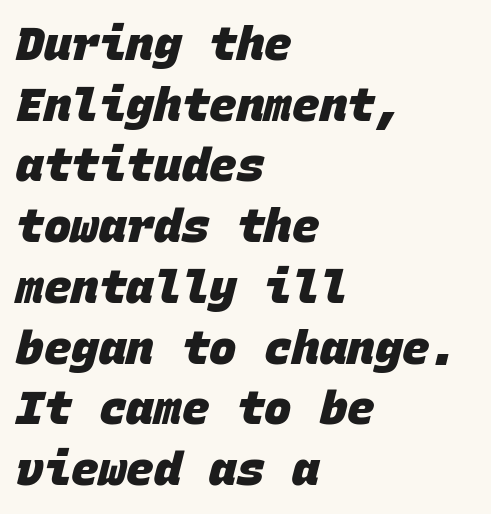
{"serif": "no", "bold": "yes", "weight": "heavy", "width": "normal", "stroke_contrast": "low", "x_height": "large", "monospaced": "yes", "underline": "no", "align": "left", "line_spacing": "normal", "line_spacing_ratio": 1.32, "letter_spacing": "normal", "letter_spacing_em": 0.0, "glyph_px": 46}
